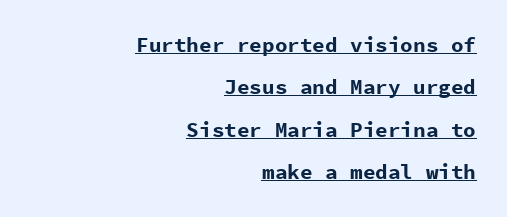
Q: Is the text bold? A: Yes.
Q: Is the text italic (slanted)? A: No, it is upright.
Q: Is the text underlined? A: Yes.
Q: How is the paragraph aligned? A: Right-aligned.
Q: Is the spacing between letters normal or unusually wide? A: Normal.
Q: Is the spacing between lines tight, normal or loose? A: Loose.
